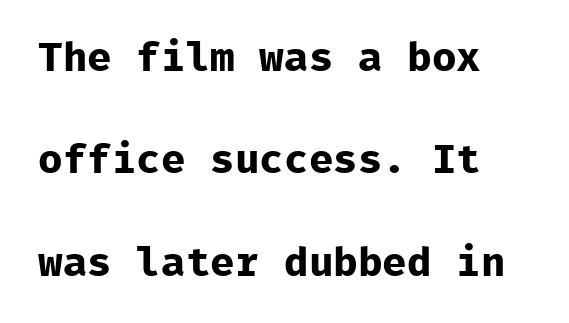
The image shows 41 px bold sans-serif type, upright, monospaced; set left-aligned, loose line spacing (2.5x), normal letter spacing, not underlined; low stroke contrast and a medium x-height.
